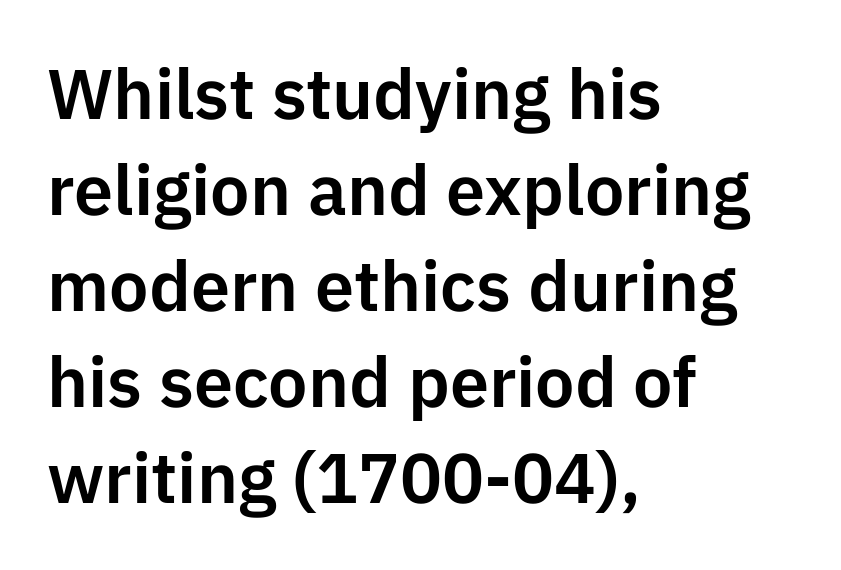
{"serif": "no", "italic": "no", "width": "normal", "stroke_contrast": "low", "x_height": "medium", "monospaced": "no", "underline": "no", "align": "left", "line_spacing": "normal", "line_spacing_ratio": 1.37, "letter_spacing": "normal", "letter_spacing_em": 0.0, "glyph_px": 70}
